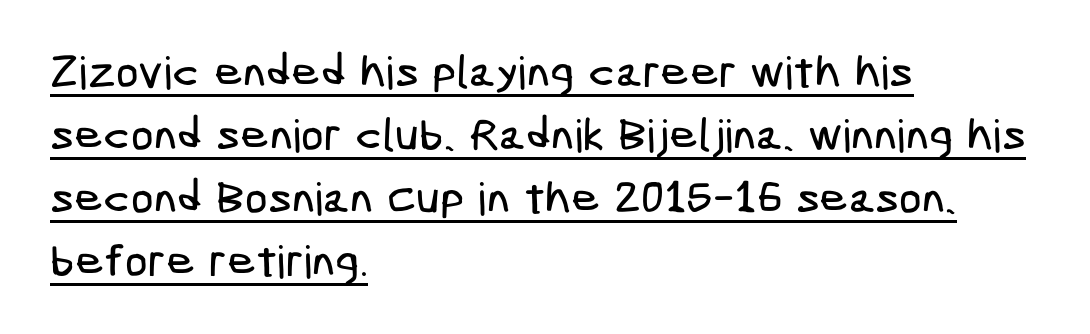
The image shows 45 px condensed sans-serif type; set left-aligned, normal line spacing (1.4x), normal letter spacing, underlined; low stroke contrast and a medium x-height.
